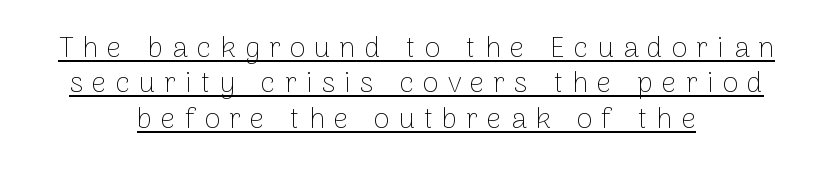
The image shows 29 px thin sans-serif type, upright; set centered, line spacing 1.22x, unusually wide letter spacing (+0.31 em), underlined; low stroke contrast and a medium x-height.
